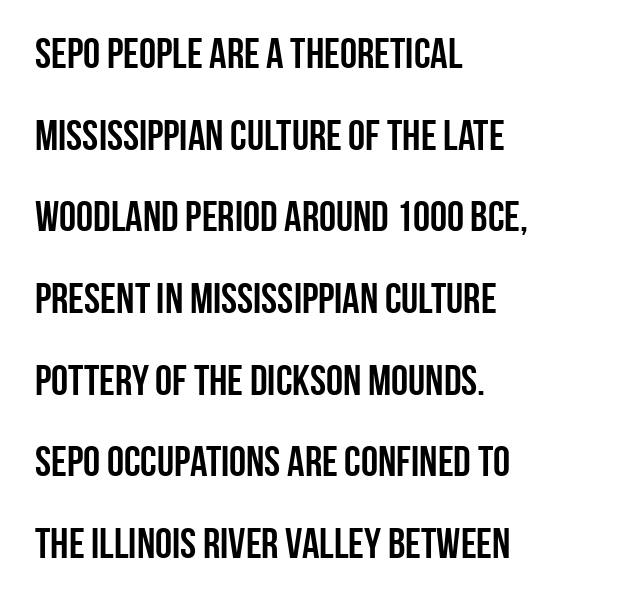
Quick note: interline space is abundant. The face used here is rendered with its standard letterfit. Honestly, there is no underline to notice here at all. The letters stand straight up with perfectly vertical stems.
